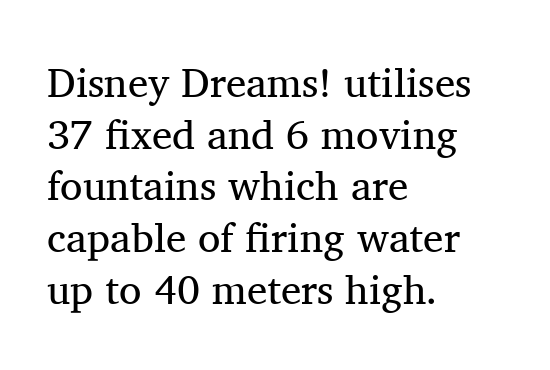
Caption: face not bold, strokes unweighted. The passage shown is typeset with a serif family. You could not count columns in this text — the font is proportionally spaced. Beneath every word, the page is bare. A typesetter would mark this as roman, not italic. Each word holds together tightly as a unit, with standard inter-letter gaps.
